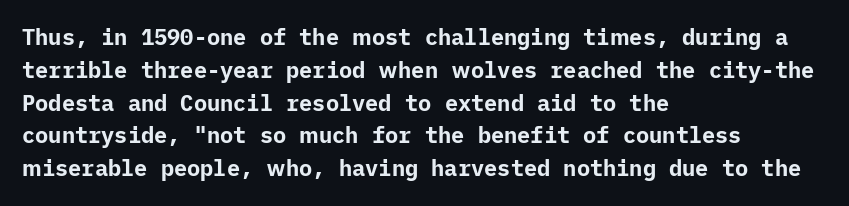
Q: Is the text bold? A: Yes.
Q: Is the text italic (slanted)? A: No, it is upright.
Q: Is the text underlined? A: No.
Q: How is the paragraph aligned? A: Left-aligned.
Q: Is the spacing between letters normal or unusually wide? A: Normal.
Q: Is the spacing between lines tight, normal or loose? A: Normal.
